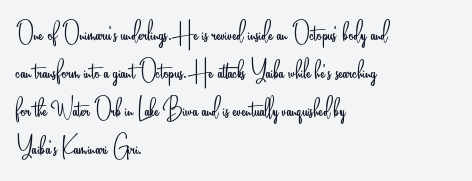
{"serif": "no", "bold": "no", "weight": "light", "width": "condensed", "stroke_contrast": "low", "x_height": "small", "monospaced": "no", "underline": "no", "align": "left", "line_spacing_ratio": 1.23, "letter_spacing": "normal", "letter_spacing_em": 0.0, "glyph_px": 31}
